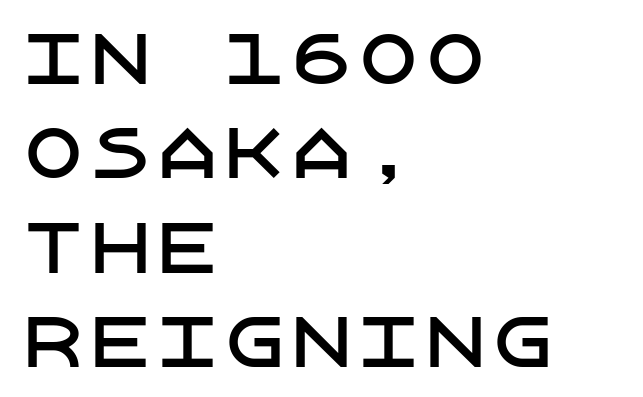
{"serif": "no", "italic": "no", "width": "normal", "stroke_contrast": "low", "x_height": "large", "underline": "no", "align": "left", "line_spacing": "normal", "line_spacing_ratio": 1.41, "letter_spacing": "normal", "letter_spacing_em": 0.0, "glyph_px": 67}
